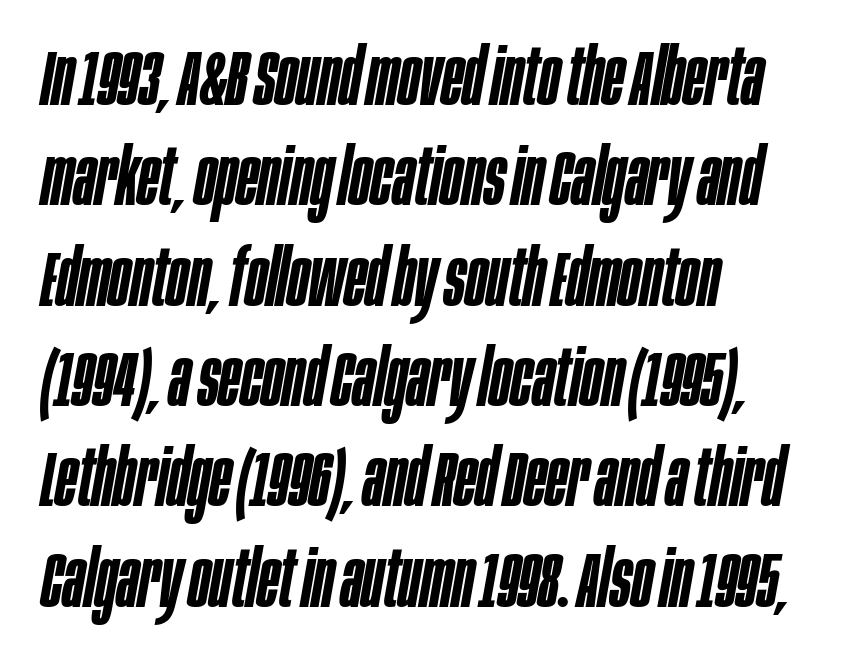
Here the designer chose a conventional face with non-uniform glyph widths. Plain, unruled lines of type. Tall strokes in this sample are angled rather than plumb. No extra tracking has been applied to these lines. Does the weight exceed regular? Yes, but only to semibold. Notice how the passage keeps a crisp vertical edge on the left only.
